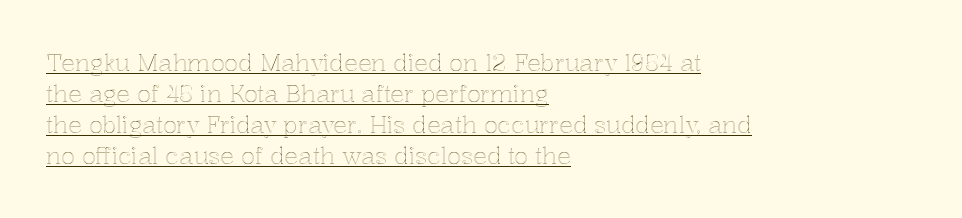
{"italic": "no", "underline": "yes", "align": "left", "line_spacing": "normal", "line_spacing_ratio": 1.35, "letter_spacing": "normal", "letter_spacing_em": 0.0, "glyph_px": 23}
